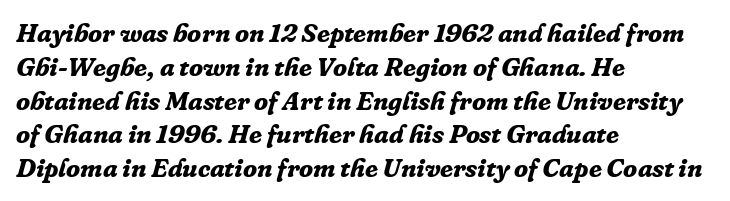
The image shows 26 px bold type, italic (leaning right); set left-aligned, normal line spacing (1.3x), normal letter spacing, not underlined.
